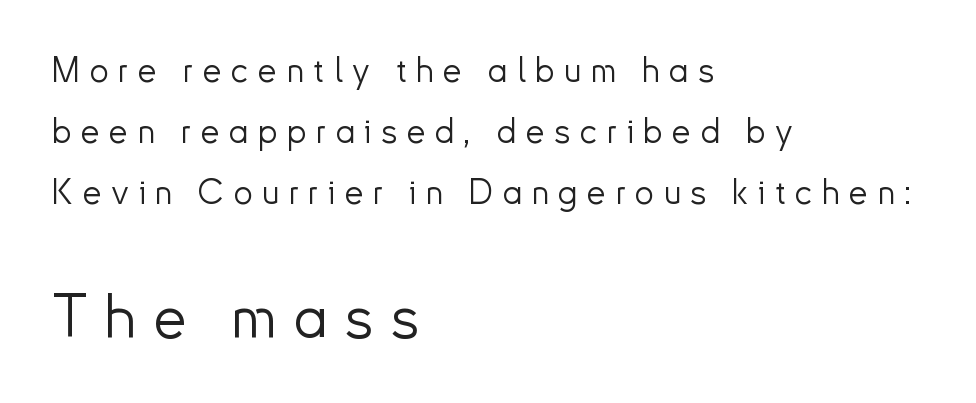
Posture: vertical. The face used here is proportionally spaced, like ordinary book or web type. Plain, unruled lines of type. Bold? No — there's no thickening of the strokes. Layout note: lines flush left.
